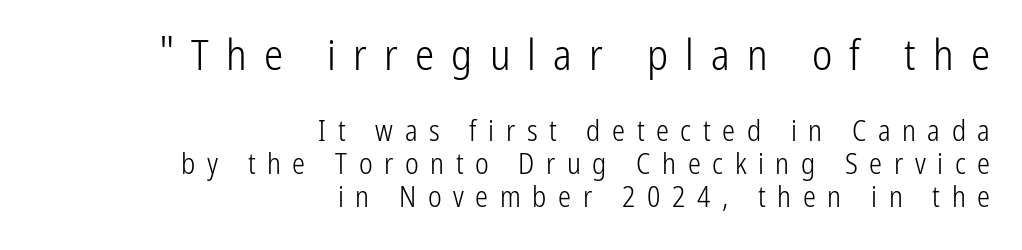
The text block is weighted toward the right margin, trailing off unevenly leftward. The letterforms sit at book weight or below. Is the lower block the larger one? No — the upper block carries the bigger type. Here the designer chose a conventional face with non-uniform glyph widths. You can tell from the bare stems that sans-serif type was used.
